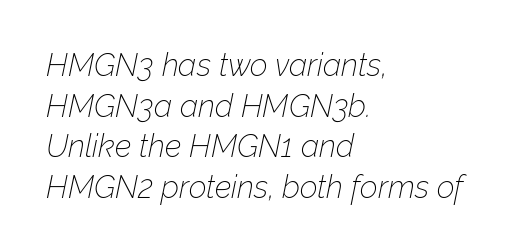
The image shows 31 px thin type, italic (leaning right); set left-aligned, normal line spacing (1.31x), normal letter spacing, not underlined; low stroke contrast and a medium x-height.
